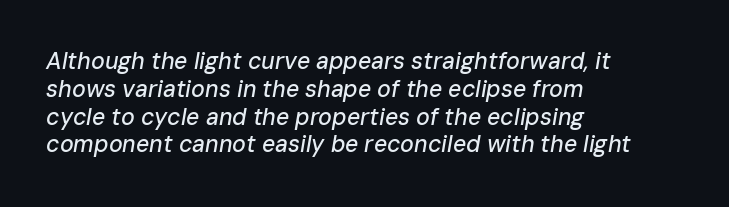
The baseline area is clear. The passage shown leans; its letterforms are oblique. Reading down the block, your eye returns to a fixed left position each line. This rendering leaves character spacing at its baseline value.
